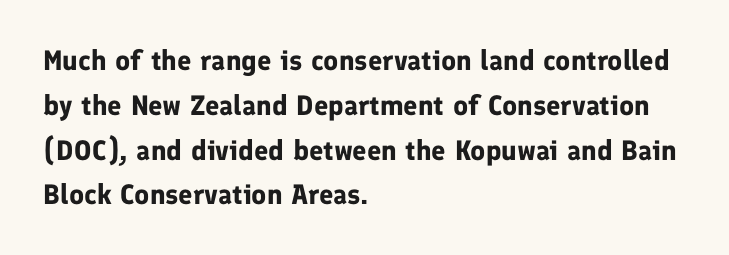
Rule under the text: the space is simply empty. Spacing verdict: proportional, widths tailored to each character. Posture: upright roman. Students, note that the glyphs here touch the page at normal intervals. Notice how the passage keeps a crisp vertical edge on the left only. Observe the absence of serifs on each vertical stroke in this sample.
